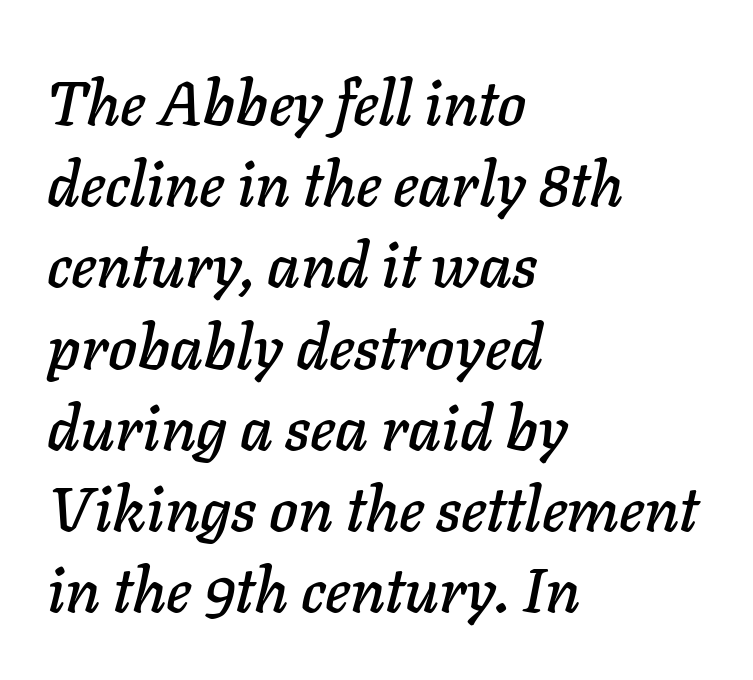
Q: Is the text italic (slanted)? A: Yes, it leans right by about 11 degrees.
Q: Is the text underlined? A: No.
Q: How is the paragraph aligned? A: Left-aligned.
Q: Is the spacing between letters normal or unusually wide? A: Normal.
Q: Is the spacing between lines tight, normal or loose? A: Normal.
Q: Width (condensed, normal, or wide)? A: Normal.
Q: Stroke contrast? A: Low.
Q: x-height? A: Medium.
Q: Monospaced? A: No.
